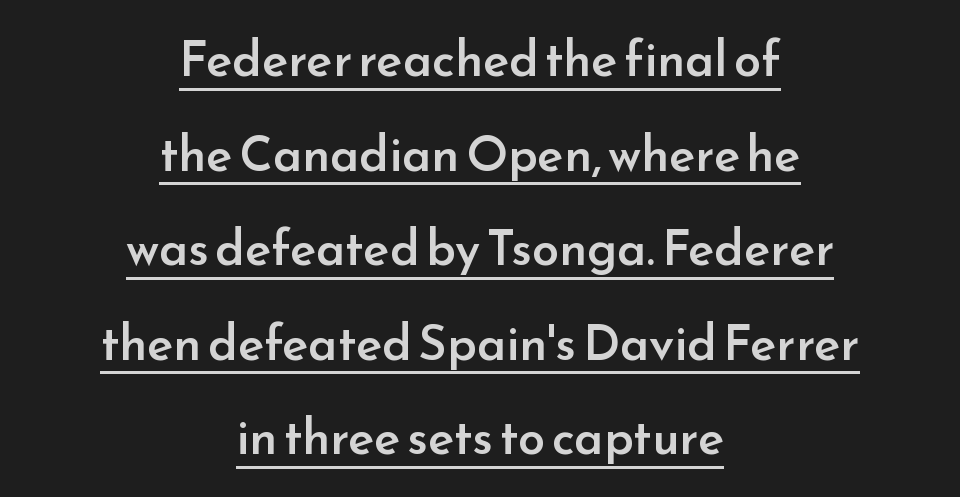
Q: Is the text bold? A: Semi-bold.
Q: Is the text italic (slanted)? A: No, it is upright.
Q: Is the typeface a serif or a sans-serif typeface? A: Sans-serif.
Q: Is the text underlined? A: Yes.
Q: How is the paragraph aligned? A: Centered.
Q: Is the spacing between letters normal or unusually wide? A: Normal.
Q: Is the spacing between lines tight, normal or loose? A: Loose.
Q: Width (condensed, normal, or wide)? A: Normal.
Q: Stroke contrast? A: Low.
Q: x-height? A: Small.
Q: Monospaced? A: No.
